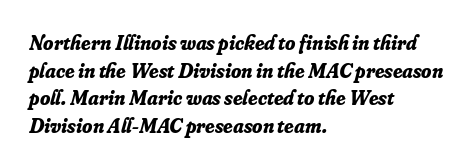
{"italic": "yes", "lean": "right", "slant_degrees": 16, "bold": "yes", "underline": "no", "align": "left", "line_spacing": "normal", "line_spacing_ratio": 1.31, "letter_spacing": "normal", "letter_spacing_em": 0.0, "glyph_px": 21}
